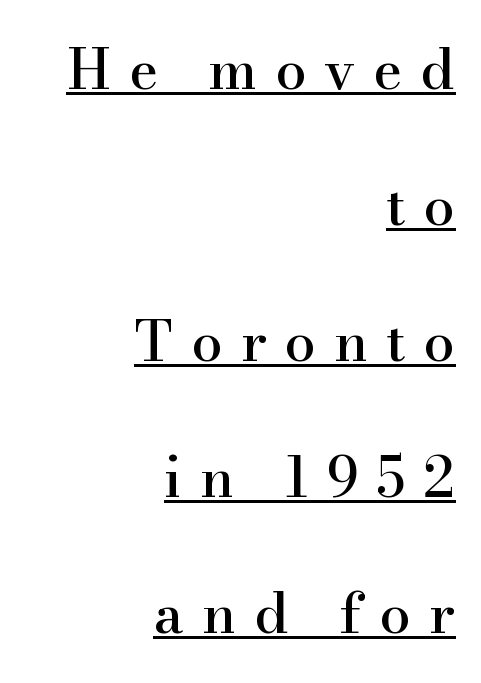
{"serif": "yes", "italic": "no", "width": "normal", "stroke_contrast": "high", "x_height": "small", "monospaced": "no", "underline": "yes", "align": "right", "line_spacing": "loose", "line_spacing_ratio": 2.43, "letter_spacing": "wide", "letter_spacing_em": 0.32, "glyph_px": 56}
